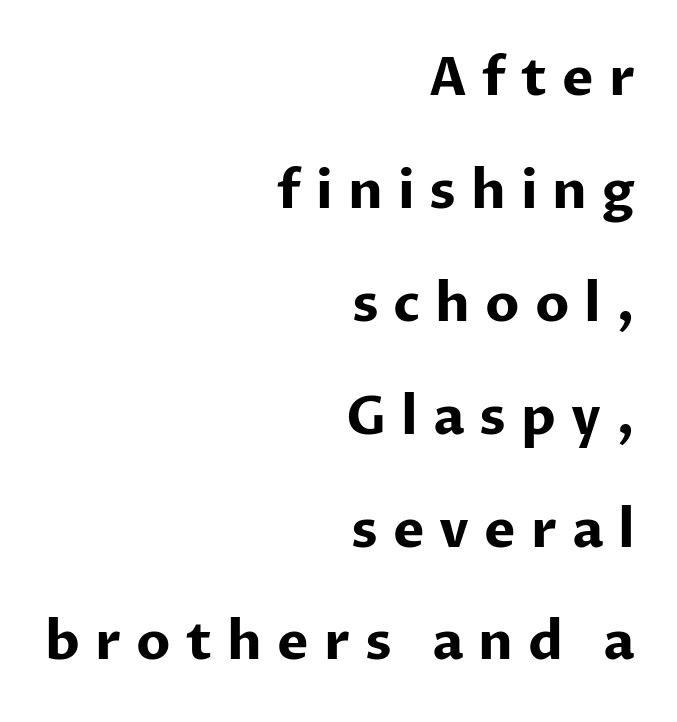
Spacing verdict: proportional, widths tailored to each character. Students, this is bold: see how much ink each stroke carries. Does the copy run flush right? Yes — the right margin is perfectly even. In terms of leading, this rendering errs on the spacious side. Are there feet on the stems? There aren't — it's a sans. In terms of posture, this sample is upright.
